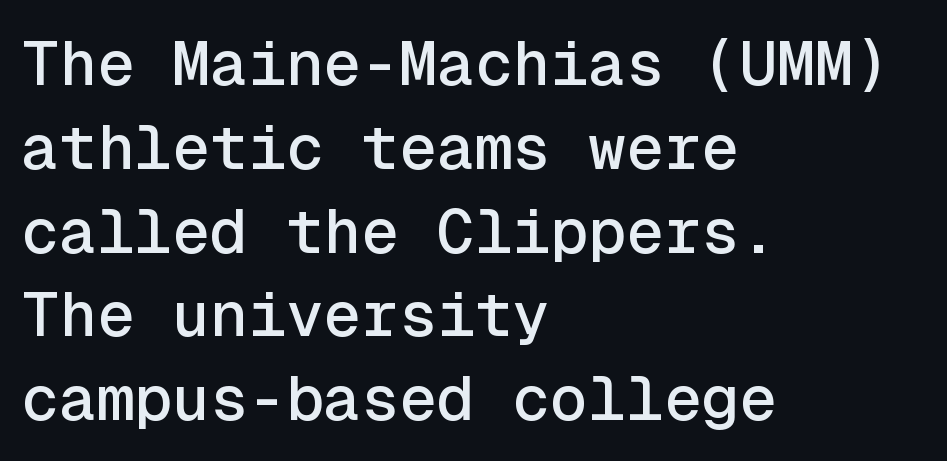
Q: Is the text italic (slanted)? A: No, it is upright.
Q: Is the typeface a serif or a sans-serif typeface? A: Sans-serif.
Q: Is the text underlined? A: No.
Q: How is the paragraph aligned? A: Left-aligned.
Q: Is the spacing between letters normal or unusually wide? A: Normal.
Q: Is the spacing between lines tight, normal or loose? A: Normal.
Q: Width (condensed, normal, or wide)? A: Normal.
Q: x-height? A: Medium.
Q: Monospaced? A: Yes.
